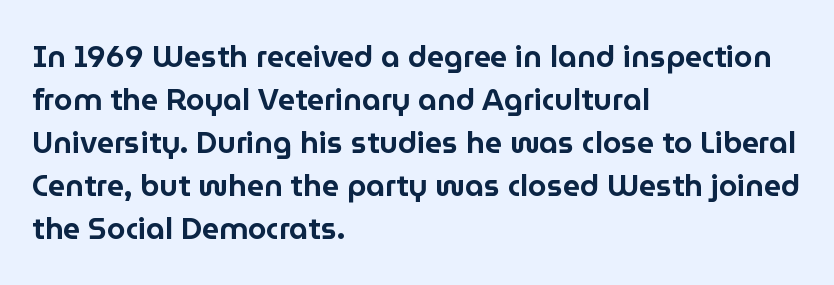
Look at the bottom of the vertical strokes: they stop flat, with no serifs. The leading is moderate, giving the passage an even texture. The baseline area is clear. The rendering uses natural spacing where letterforms have individual widths.
